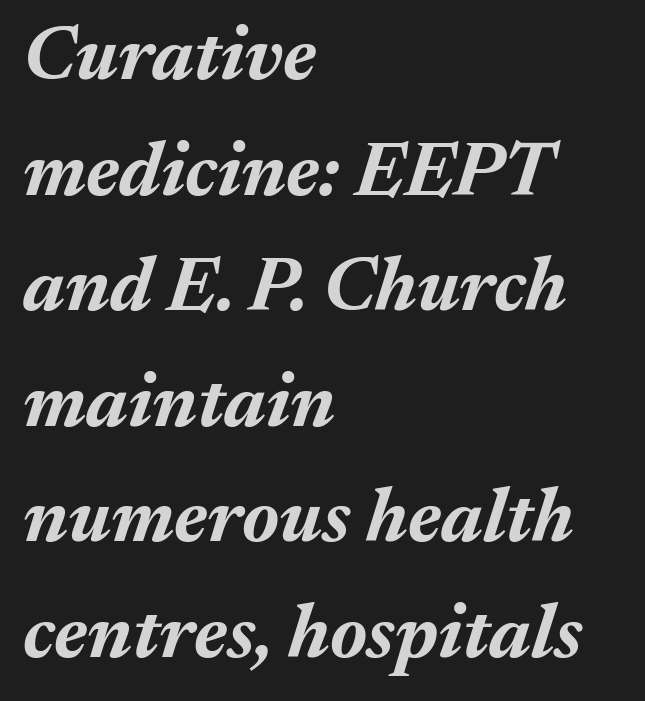
Q: Is the text bold? A: Yes.
Q: Is the text italic (slanted)? A: Yes, it leans right by about 17 degrees.
Q: Is the text underlined? A: No.
Q: How is the paragraph aligned? A: Left-aligned.
Q: Is the spacing between letters normal or unusually wide? A: Normal.
Q: Is the spacing between lines tight, normal or loose? A: Normal.
Q: Width (condensed, normal, or wide)? A: Normal.
Q: Stroke contrast? A: Medium.
Q: x-height? A: Medium.
Q: Monospaced? A: No.
